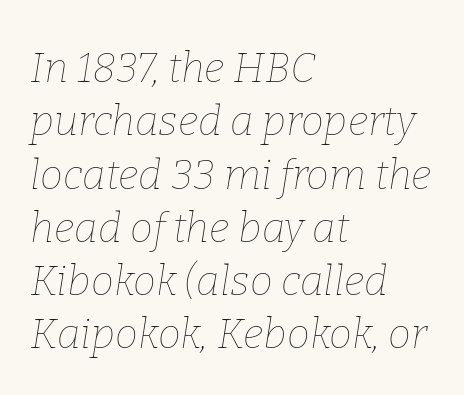
The image shows 41 px thin type, italic (leaning right); set left-aligned, normal line spacing (1.3x), normal letter spacing, not underlined; low stroke contrast and a medium x-height.
